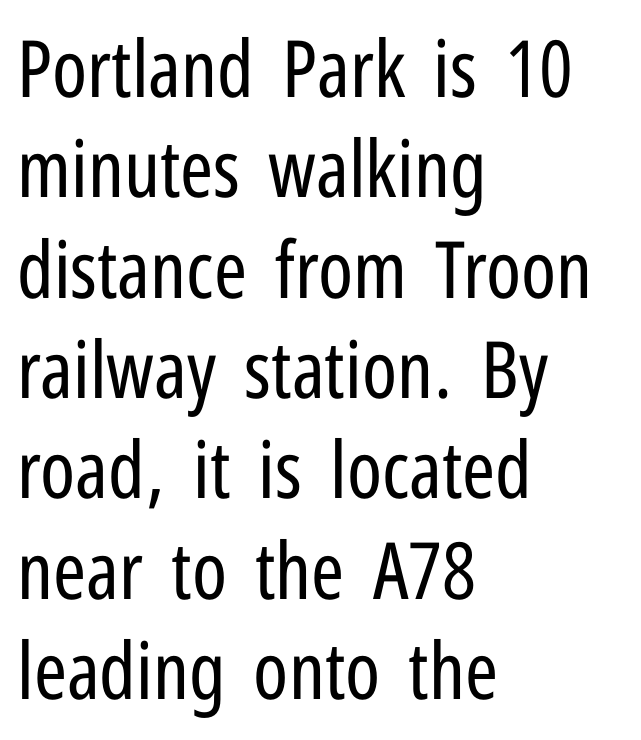
Are there feet on the stems? There aren't — it's a sans. These lines keep a tight, regular rhythm from letter to letter. The passage shown stacks its lines at a standard gap. Plain, unruled lines of type.
